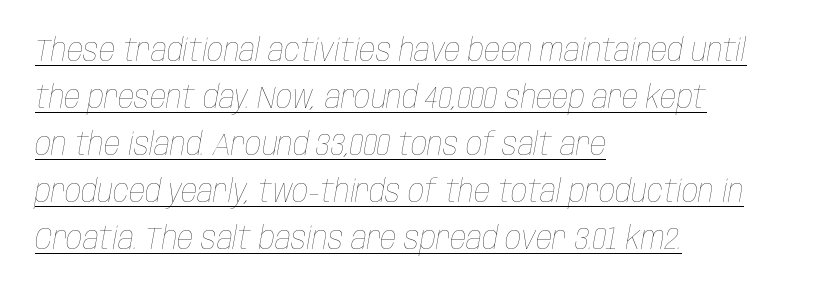
The image shows 32 px thin, condensed type, italic (leaning right); set left-aligned, normal line spacing (1.47x), normal letter spacing, underlined; low stroke contrast and a large x-height.
